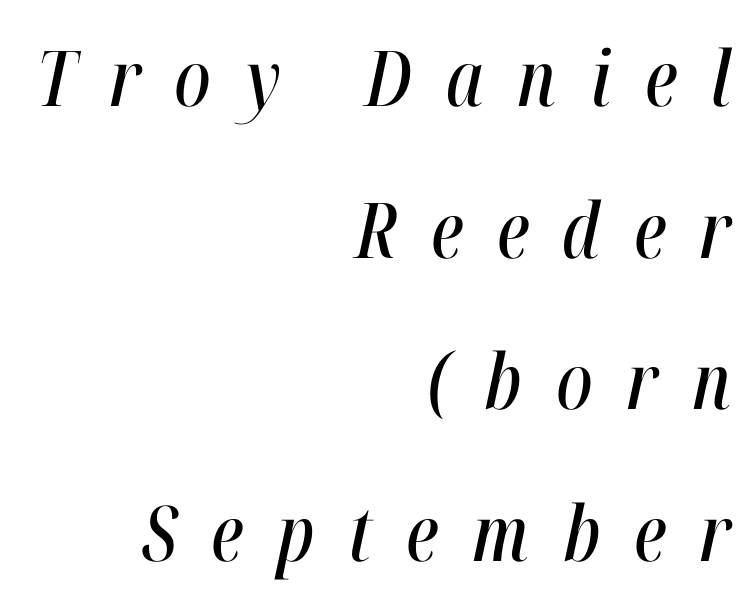
The image shows 77 px condensed type, italic (leaning right); set right-aligned, loose line spacing (1.97x), unusually wide letter spacing (+0.44 em), not underlined; high stroke contrast and a medium x-height.
